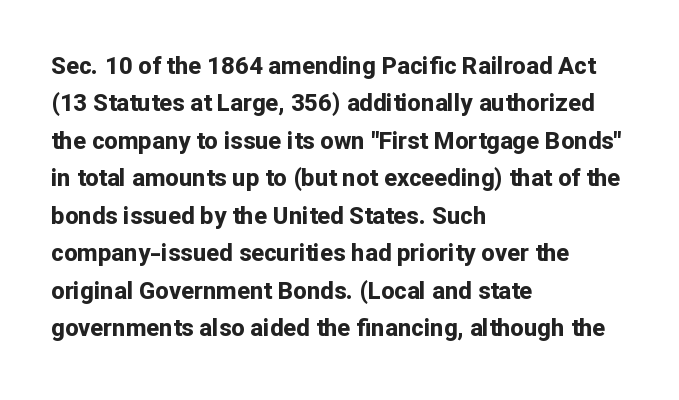
{"italic": "no", "bold": "yes", "underline": "no", "align": "left", "line_spacing": "normal", "line_spacing_ratio": 1.56, "letter_spacing": "normal", "letter_spacing_em": 0.0, "glyph_px": 24}
